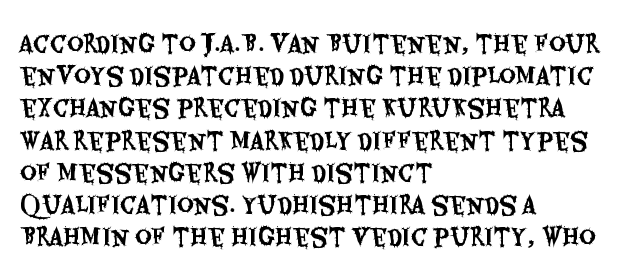
Does the leading feel generous? No, just average. The paragraph shown leans on its left margin. The string is rendered with underlining switched off. Here the glyphs are tracked normally, forming tight word shapes. The font's upright variant was chosen for this text.
